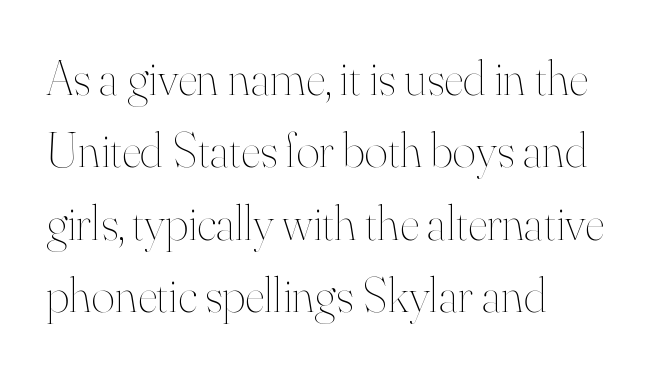
The image shows 50 px thin type, upright; set left-aligned, normal line spacing (1.45x), normal letter spacing, not underlined; high stroke contrast and a small x-height.
